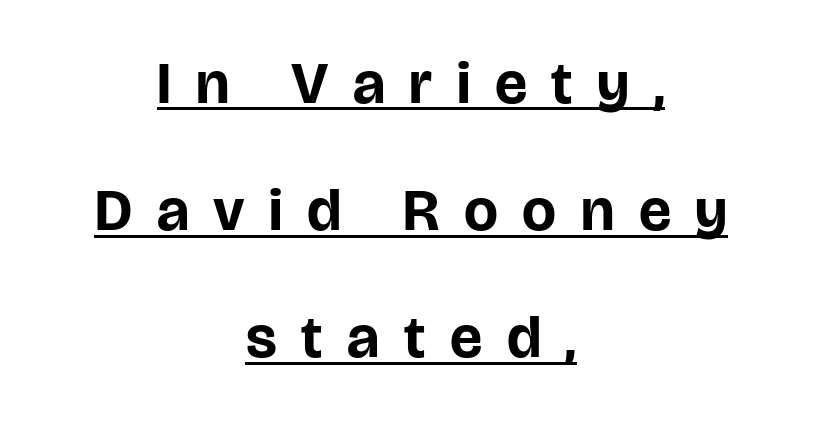
{"serif": "no", "italic": "no", "bold": "yes", "weight": "bold", "width": "normal", "stroke_contrast": "low", "x_height": "large", "monospaced": "no", "underline": "yes", "align": "center", "line_spacing": "loose", "line_spacing_ratio": 2.12, "letter_spacing": "wide", "letter_spacing_em": 0.41, "glyph_px": 60}
